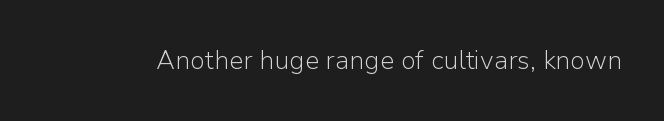
{"italic": "no", "bold": "no", "underline": "no", "letter_spacing": "normal", "letter_spacing_em": 0.0, "glyph_px": 26}
